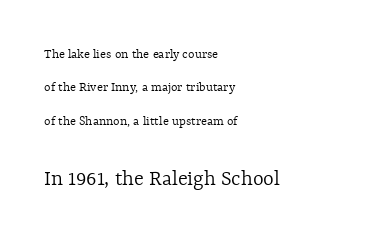
The image shows 23 px text type, upright; set left-aligned, loose line spacing (2.39x), normal letter spacing, not underlined; the second (bottom) block is 1.64x larger.
